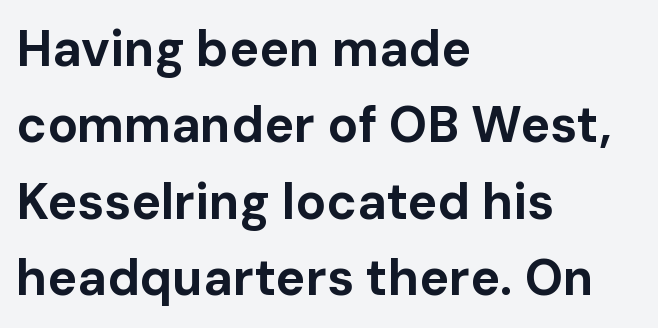
Words appear dense and cohesive because spacing is normal. Check under the words: just untouched page. Nope, no serifs anywhere on these letters. The rag falls on the right side of this text block. When letters stand straight like this, we call the style roman or upright. Heavy, bold letterforms.
